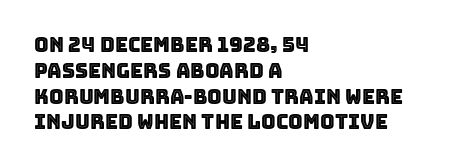
Q: Is the text italic (slanted)? A: No, it is upright.
Q: Is the text underlined? A: No.
Q: How is the paragraph aligned? A: Left-aligned.
Q: Is the spacing between letters normal or unusually wide? A: Normal.
Q: Is the spacing between lines tight, normal or loose? A: Normal.
